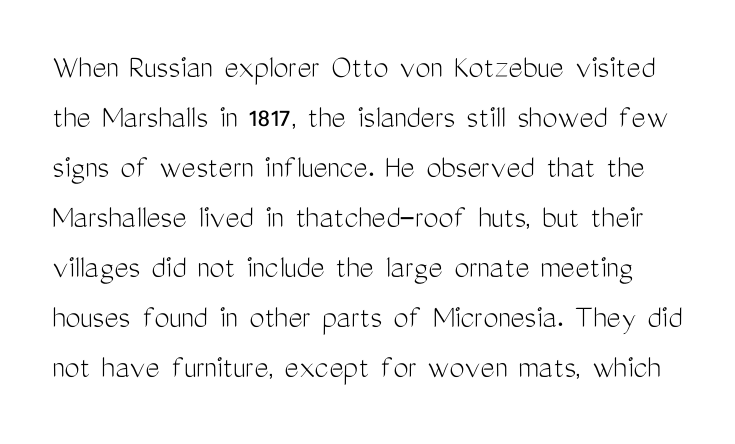
A quiet, ordinary-to-light weight characterises the typeface. The specimen reads as upright at a glance. Descenders are the only things crossing below the line. Nobody touched the tracking dial on this one. The vertical gap from one line to the next is medium. Each letter's strokes conclude bluntly, with no projecting serifs.
